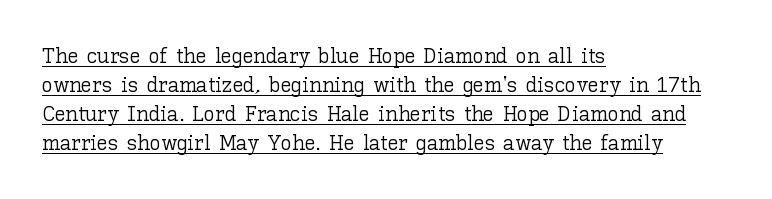
Line beginnings align vertically; line endings do not. Notice how the stems are strictly vertical — no italics here. A baseline rule has been typeset under these characters. This sample uses plain, unmodified letter spacing. The face looks like a standard text weight, possibly lighter. The designer left line spacing at the default.
